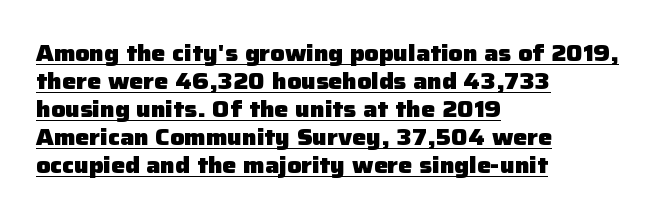
The image shows 22 px bold type, upright; set left-aligned, normal line spacing (1.27x), normal letter spacing, underlined.
